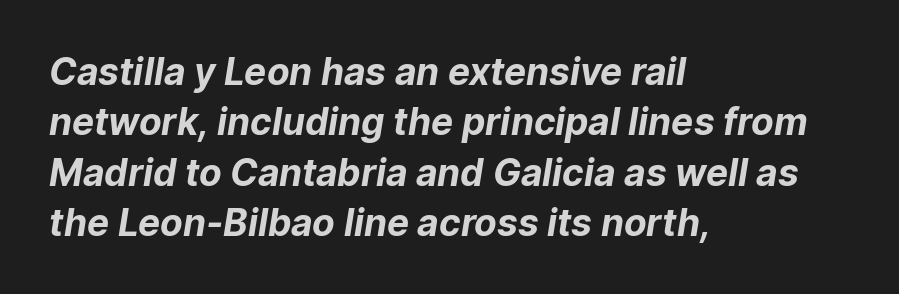
Q: Is the text bold? A: Yes.
Q: Is the typeface a serif or a sans-serif typeface? A: Sans-serif.
Q: Is the text underlined? A: No.
Q: How is the paragraph aligned? A: Left-aligned.
Q: Is the spacing between letters normal or unusually wide? A: Normal.
Q: Is the spacing between lines tight, normal or loose? A: Normal.
Q: Width (condensed, normal, or wide)? A: Normal.
Q: Stroke contrast? A: Low.
Q: x-height? A: Medium.
Q: Monospaced? A: No.
